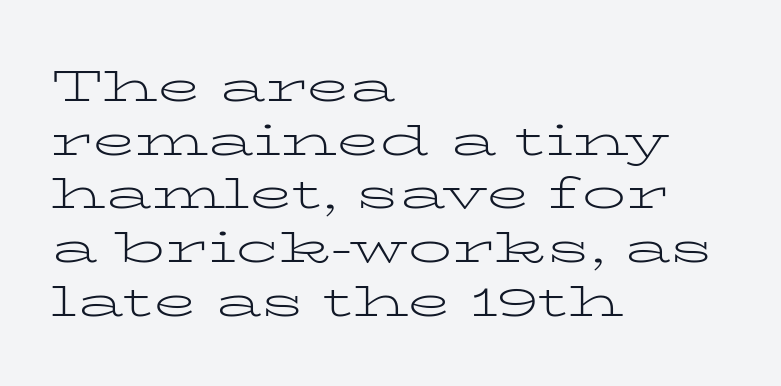
The image shows 44 px light, wide serif type, upright; set left-aligned, line spacing 1.22x, normal letter spacing, not underlined; low stroke contrast and a medium x-height.
